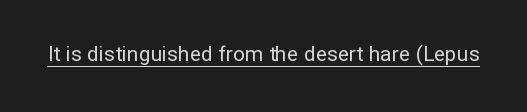
Italic: no, the glyphs are upright roman. You can see a thin bar hugging the bottom of the glyphs. Nothing heavy about these letters — not bold at all. Look at the tracking — it's just the regular setting, nothing added.
